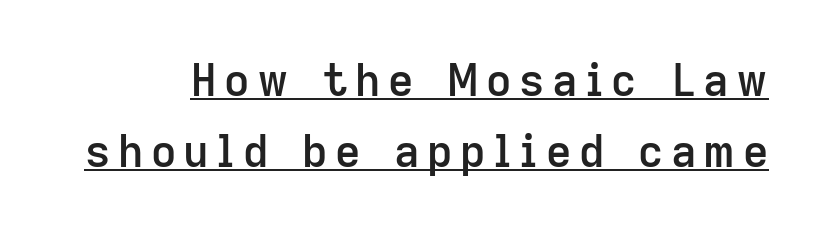
Q: Is the text bold? A: Semi-bold.
Q: Is the text italic (slanted)? A: No, it is upright.
Q: Is the typeface a serif or a sans-serif typeface? A: Sans-serif.
Q: Is the text underlined? A: Yes.
Q: Is the spacing between lines tight, normal or loose? A: Normal.
Q: Width (condensed, normal, or wide)? A: Normal.
Q: Stroke contrast? A: Low.
Q: x-height? A: Medium.
Q: Monospaced? A: No.
